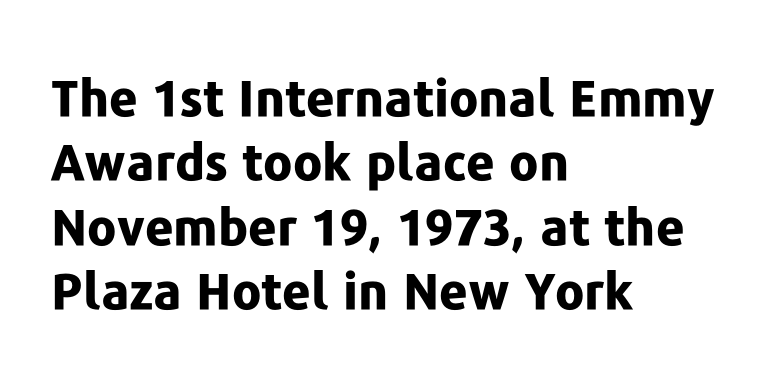
The image shows 50 px bold sans-serif type, upright; set left-aligned, normal line spacing (1.29x), normal letter spacing, not underlined; low stroke contrast and a medium x-height.
